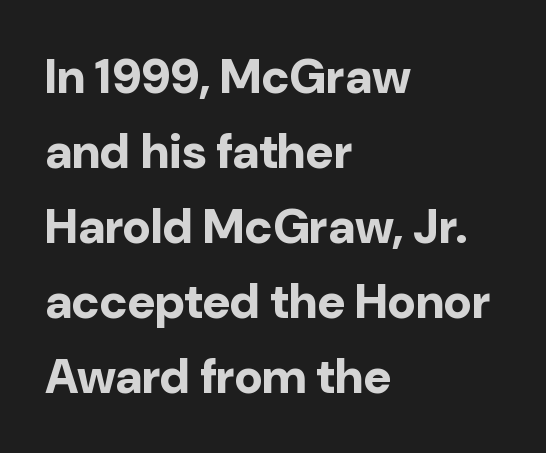
{"serif": "no", "italic": "no", "bold": "yes", "weight": "bold", "width": "normal", "stroke_contrast": "low", "x_height": "medium", "monospaced": "no", "underline": "no", "align": "left", "line_spacing": "normal", "line_spacing_ratio": 1.56, "letter_spacing": "normal", "letter_spacing_em": 0.0, "glyph_px": 48}
